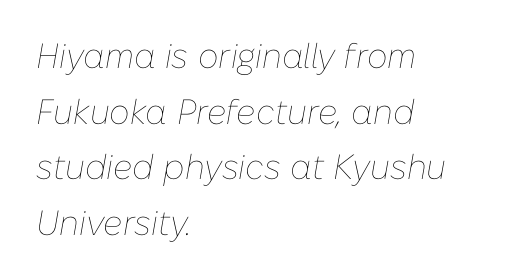
The image shows 35 px thin type, italic (leaning right); set left-aligned, normal line spacing (1.59x), normal letter spacing, not underlined; low stroke contrast and a medium x-height.
